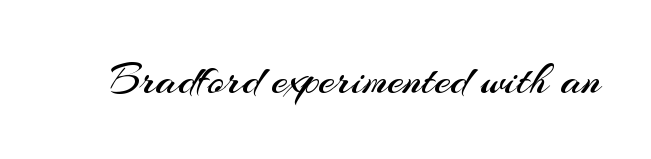
Q: Is the text bold? A: No.
Q: Is the text italic (slanted)? A: Yes.
Q: Is the typeface a serif or a sans-serif typeface? A: Sans-serif.
Q: Is the text underlined? A: No.
Q: Is the spacing between letters normal or unusually wide? A: Normal.
Q: Width (condensed, normal, or wide)? A: Normal.
Q: Stroke contrast? A: Medium.
Q: x-height? A: Small.
Q: Monospaced? A: No.
